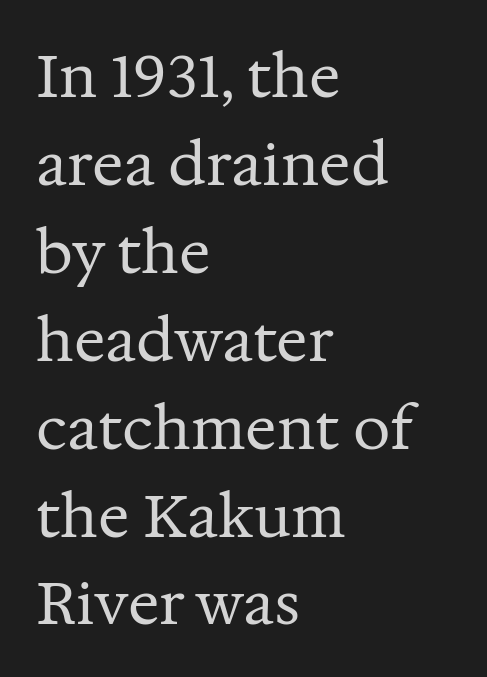
Q: Is the text bold? A: No.
Q: Is the text italic (slanted)? A: No, it is upright.
Q: Is the typeface a serif or a sans-serif typeface? A: Serif.
Q: Is the text underlined? A: No.
Q: How is the paragraph aligned? A: Left-aligned.
Q: Is the spacing between letters normal or unusually wide? A: Normal.
Q: Is the spacing between lines tight, normal or loose? A: Normal.
Q: Width (condensed, normal, or wide)? A: Normal.
Q: Stroke contrast? A: Medium.
Q: x-height? A: Medium.
Q: Monospaced? A: No.
